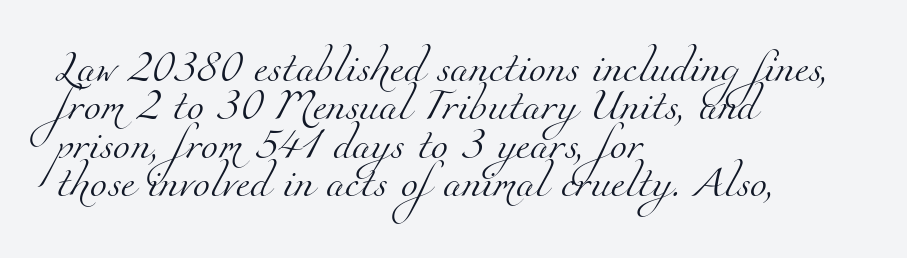
Q: Is the text bold? A: No.
Q: Is the typeface a serif or a sans-serif typeface? A: Serif.
Q: Is the text underlined? A: No.
Q: How is the paragraph aligned? A: Left-aligned.
Q: Is the spacing between letters normal or unusually wide? A: Normal.
Q: Width (condensed, normal, or wide)? A: Normal.
Q: Stroke contrast? A: Medium.
Q: x-height? A: Small.
Q: Monospaced? A: No.
